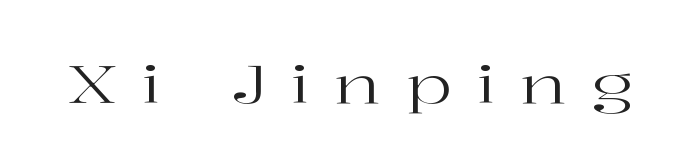
I'd call this a serif setting — the letters wear small feet. The type sits square on the baseline with zero lean. Caption: expanded tracking, letters set apart. You could not count columns in this text — the font is proportionally spaced.
